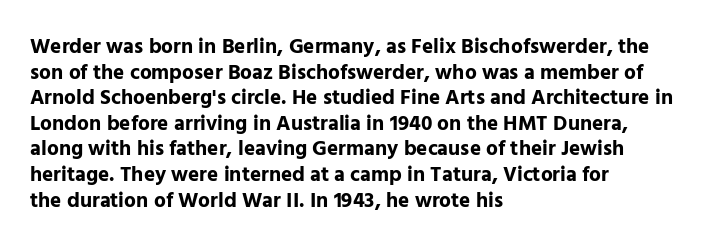
Q: Is the text bold? A: Yes.
Q: Is the text italic (slanted)? A: No, it is upright.
Q: Is the text underlined? A: No.
Q: How is the paragraph aligned? A: Left-aligned.
Q: Is the spacing between letters normal or unusually wide? A: Normal.
